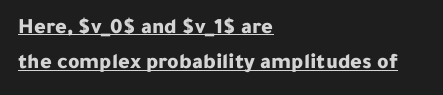
Is there an underline? Yes — a line sits under the letters. The vertical gap from one line to the next is medium. Here the glyphs are tracked normally, forming tight word shapes. As a designer I'd log this as weight 700, bold. Every character sits straight up, as roman type does. The rag falls on the right side of this text block.
